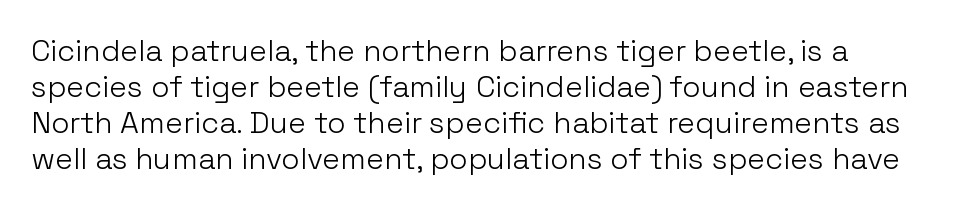
Q: Is the text bold? A: No.
Q: Is the text italic (slanted)? A: No, it is upright.
Q: Is the typeface a serif or a sans-serif typeface? A: Sans-serif.
Q: Is the text underlined? A: No.
Q: Is the spacing between letters normal or unusually wide? A: Normal.
Q: Width (condensed, normal, or wide)? A: Normal.
Q: Stroke contrast? A: Low.
Q: x-height? A: Medium.
Q: Monospaced? A: No.
